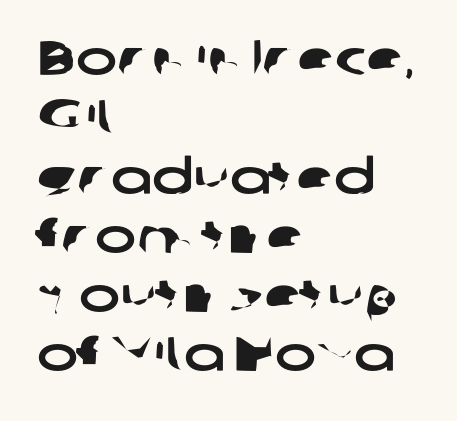
The gaps between neighbouring characters are ordinary and unremarkable. Compared with a centered layout, this one pins lines to the left instead. Plain, unruled lines of type. Here the designer chose a conventional face with non-uniform glyph widths.
